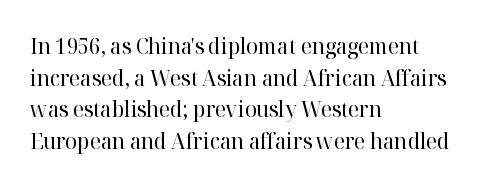
{"italic": "no", "bold": "no", "underline": "no", "align": "left", "line_spacing": "normal", "line_spacing_ratio": 1.44, "letter_spacing": "normal", "letter_spacing_em": 0.0, "glyph_px": 22}
